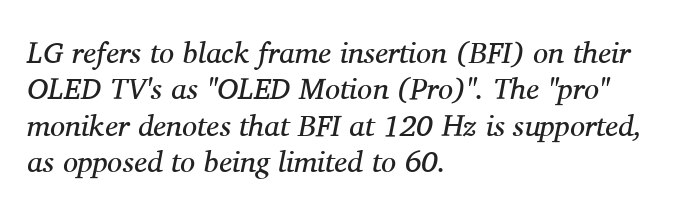
The image shows 30 px regular-weight serif type, italic (leaning right); set left-aligned, line spacing 1.21x, normal letter spacing, not underlined; medium stroke contrast and a medium x-height.
